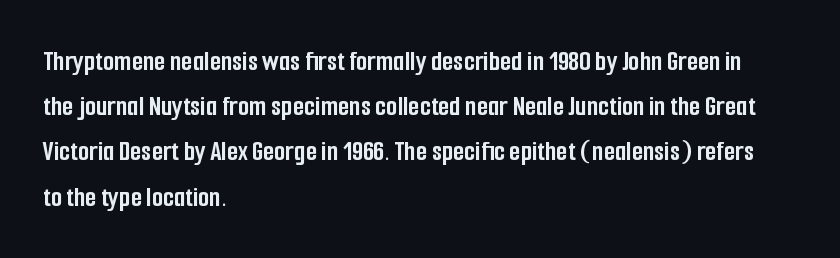
The image shows 29 px semibold, condensed sans-serif type, upright; set left-aligned, normal line spacing (1.56x), normal letter spacing, not underlined; low stroke contrast and a medium x-height.
